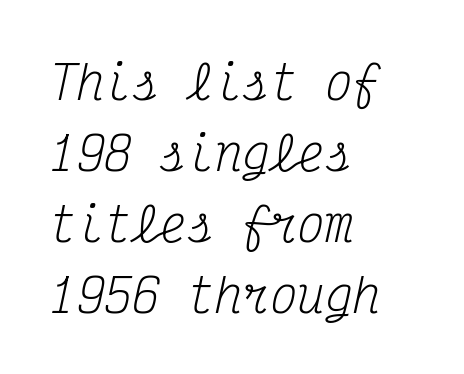
{"serif": "yes", "italic": "yes", "lean": "right", "slant_degrees": 12, "bold": "no", "weight": "regular", "width": "condensed", "stroke_contrast": "medium", "x_height": "medium", "monospaced": "yes", "underline": "no", "align": "left", "line_spacing": "normal", "line_spacing_ratio": 1.54, "letter_spacing": "normal", "letter_spacing_em": 0.0, "glyph_px": 46}
